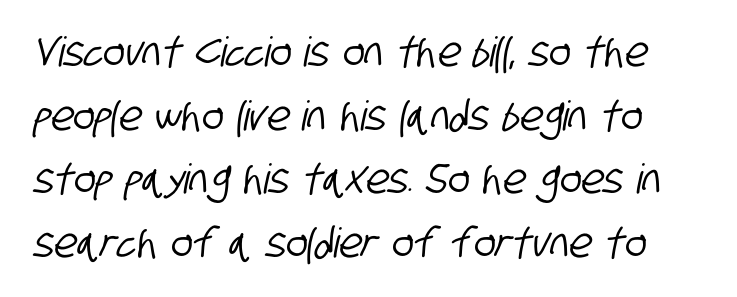
The image shows 41 px condensed sans-serif type; set normal line spacing (1.55x), normal letter spacing, not underlined; low stroke contrast and a large x-height.
